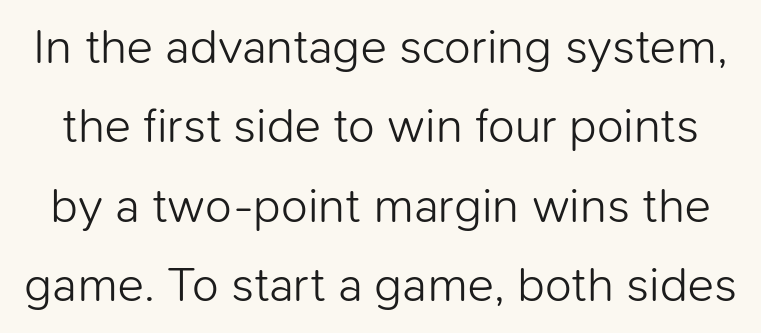
The image shows 49 px light sans-serif type, upright; set normal line spacing (1.62x), normal letter spacing, not underlined; low stroke contrast and a medium x-height.
